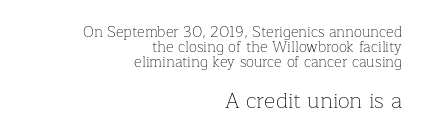
{"italic": "no", "bold": "no", "underline": "no", "align": "right", "line_spacing": "tight", "line_spacing_ratio": 1.01, "letter_spacing": "normal", "letter_spacing_em": 0.0, "larger_block": "second", "size_ratio": 1.47, "glyph_px": 22}
